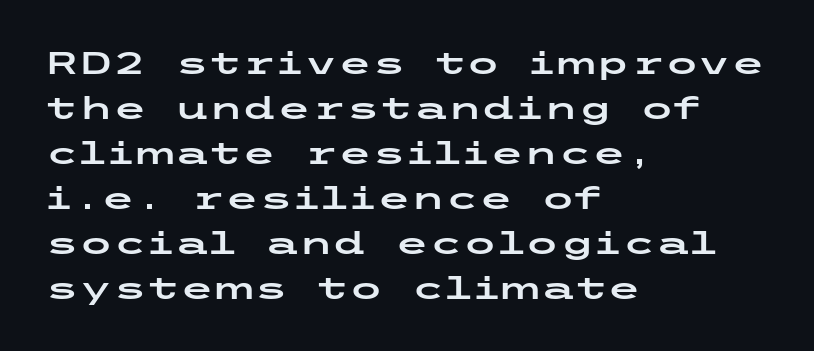
{"serif": "no", "italic": "no", "width": "wide", "stroke_contrast": "low", "x_height": "medium", "underline": "no", "align": "left", "line_spacing": "normal", "line_spacing_ratio": 1.45, "letter_spacing": "normal", "letter_spacing_em": 0.0, "glyph_px": 31}
